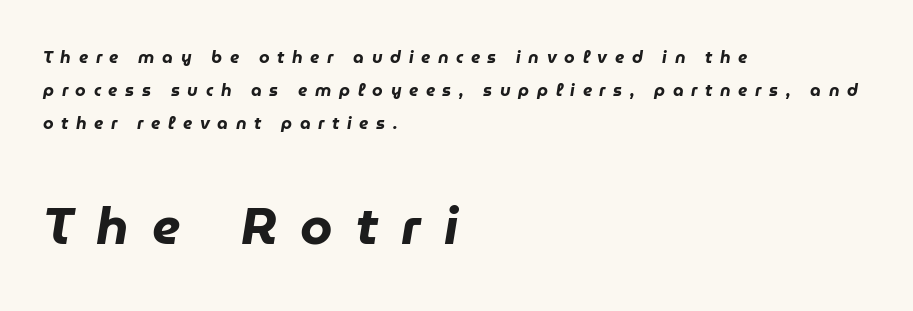
{"italic": "yes", "lean": "right", "slant_degrees": 9, "bold": "yes", "weight": "heavy", "width": "normal", "stroke_contrast": "low", "x_height": "medium", "monospaced": "no", "underline": "no", "align": "left", "line_spacing": "loose", "line_spacing_ratio": 1.94, "letter_spacing": "wide", "letter_spacing_em": 0.45, "larger_block": "second", "size_ratio": 3.06, "glyph_px": 52}
